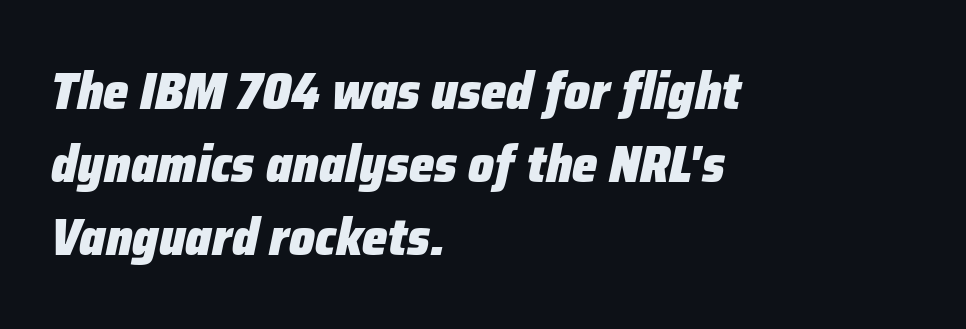
The image shows 51 px heavy type, italic (leaning right); set left-aligned, normal line spacing (1.43x), normal letter spacing, not underlined; low stroke contrast and a medium x-height.
